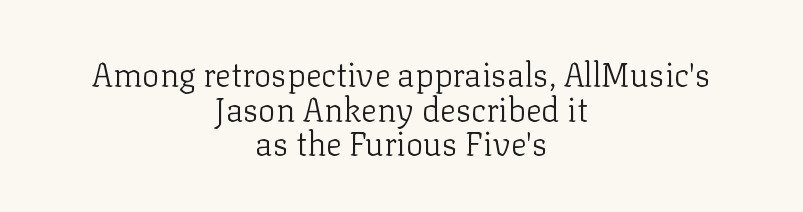
Q: Is the text bold? A: No.
Q: Is the text italic (slanted)? A: No, it is upright.
Q: Is the typeface a serif or a sans-serif typeface? A: Serif.
Q: Is the text underlined? A: No.
Q: How is the paragraph aligned? A: Centered.
Q: Is the spacing between letters normal or unusually wide? A: Normal.
Q: Is the spacing between lines tight, normal or loose? A: Tight.
Q: Width (condensed, normal, or wide)? A: Normal.
Q: Stroke contrast? A: Low.
Q: x-height? A: Medium.
Q: Monospaced? A: No.
